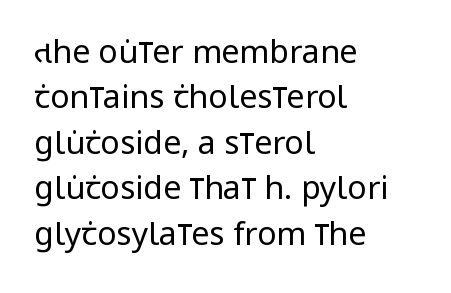
{"serif": "no", "italic": "no", "bold": "no", "weight": "regular", "width": "condensed", "stroke_contrast": "low", "x_height": "large", "monospaced": "no", "underline": "no", "align": "left", "line_spacing": "normal", "line_spacing_ratio": 1.42, "letter_spacing": "normal", "letter_spacing_em": 0.0, "glyph_px": 32}
